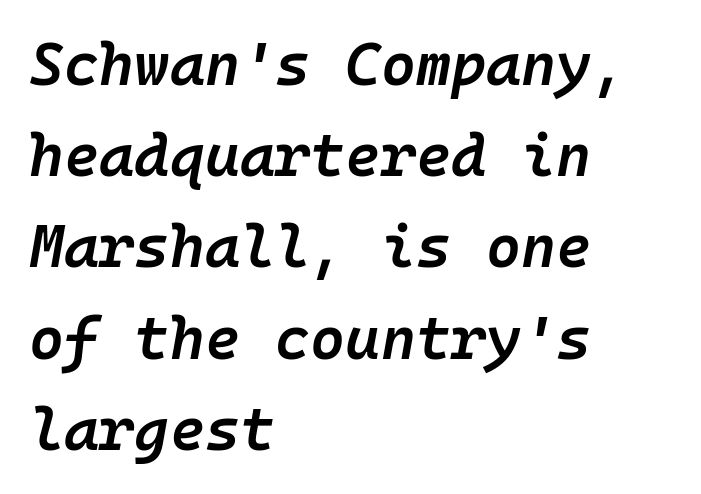
{"italic": "yes", "lean": "right", "slant_degrees": 10, "bold": "semi", "weight": "semibold", "width": "normal", "stroke_contrast": "low", "x_height": "medium", "monospaced": "yes", "underline": "no", "align": "left", "line_spacing": "normal", "line_spacing_ratio": 1.52, "letter_spacing": "normal", "letter_spacing_em": 0.0, "glyph_px": 60}
